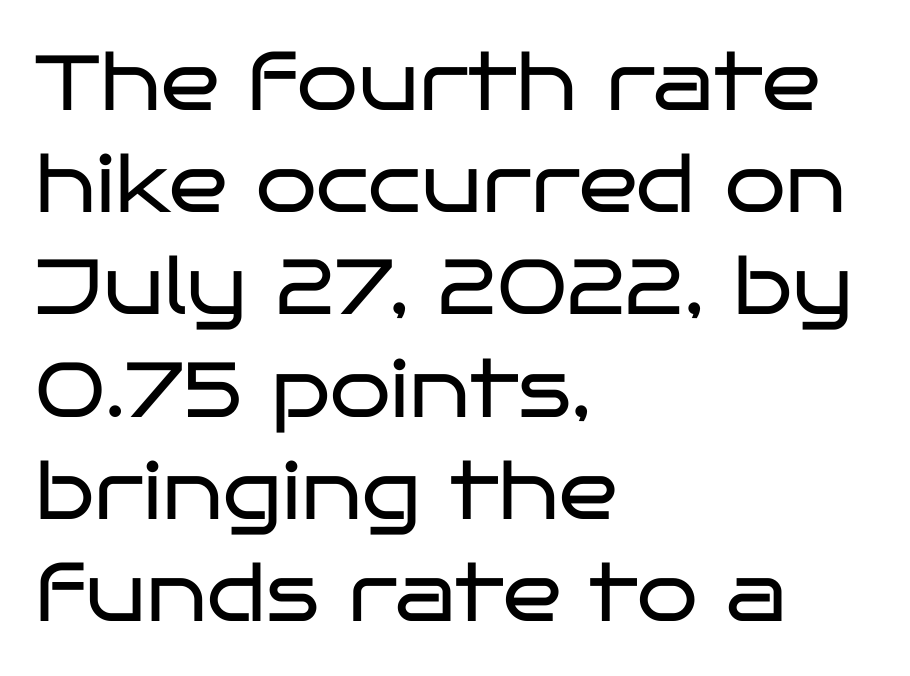
This sample uses a sans-serif face. Just letters on the line, the space beneath them empty. Summary of weight: not heavy and not bold. Line starts are locked; line ends wander. The horizontal fit of the characters is conventional and even. The letters advance in unequal steps, a hallmark of proportional type.
